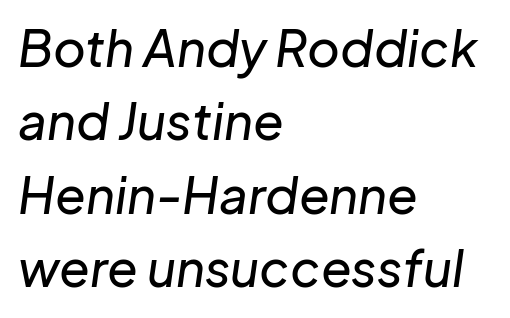
{"italic": "yes", "lean": "right", "slant_degrees": 8, "width": "normal", "stroke_contrast": "low", "x_height": "medium", "monospaced": "no", "underline": "no", "align": "left", "line_spacing": "normal", "line_spacing_ratio": 1.47, "letter_spacing": "normal", "letter_spacing_em": 0.0, "glyph_px": 50}
